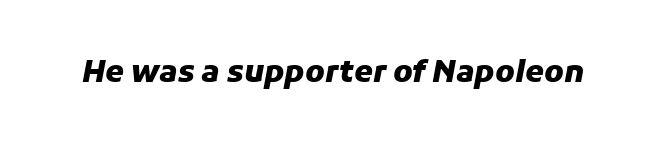
Q: Is the text bold? A: Yes.
Q: Is the text italic (slanted)? A: Yes, it leans right by about 11 degrees.
Q: Is the text underlined? A: No.
Q: Is the spacing between letters normal or unusually wide? A: Normal.
Q: Width (condensed, normal, or wide)? A: Normal.
Q: Stroke contrast? A: Low.
Q: x-height? A: Medium.
Q: Monospaced? A: No.
